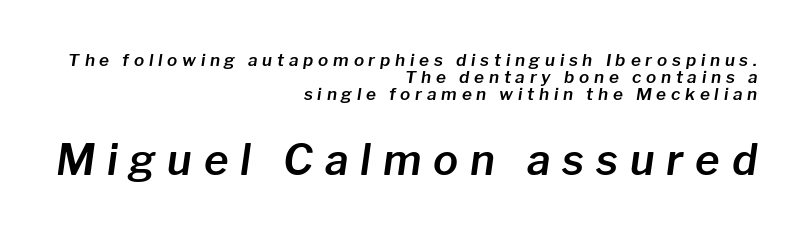
{"italic": "yes", "lean": "right", "slant_degrees": 8, "width": "normal", "stroke_contrast": "low", "x_height": "medium", "monospaced": "no", "underline": "no", "align": "right", "line_spacing": "tight", "line_spacing_ratio": 1.0, "letter_spacing": "wide", "letter_spacing_em": 0.28, "larger_block": "second", "size_ratio": 2.47, "glyph_px": 42}
